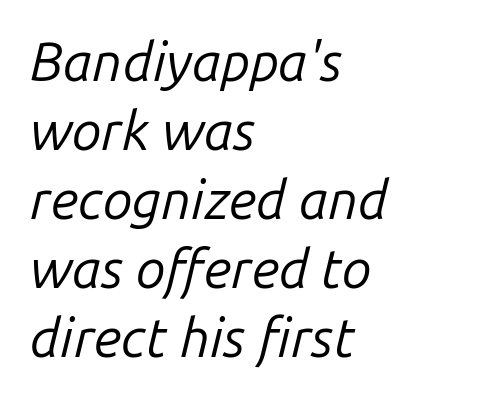
{"italic": "yes", "lean": "right", "slant_degrees": 14, "bold": "no", "weight": "regular", "width": "normal", "stroke_contrast": "low", "x_height": "medium", "monospaced": "no", "underline": "no", "align": "left", "line_spacing": "normal", "line_spacing_ratio": 1.28, "letter_spacing": "normal", "letter_spacing_em": 0.0, "glyph_px": 54}
